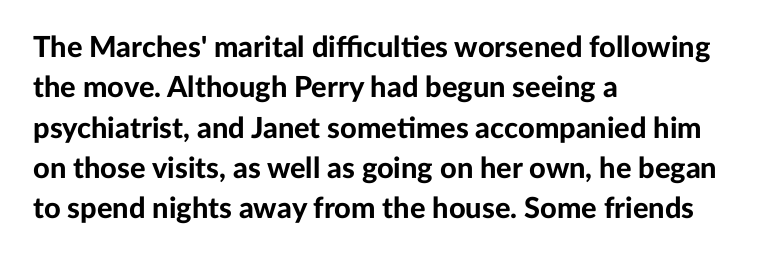
{"serif": "no", "italic": "no", "bold": "yes", "weight": "bold", "width": "normal", "stroke_contrast": "low", "x_height": "medium", "monospaced": "no", "underline": "no", "align": "left", "line_spacing": "normal", "line_spacing_ratio": 1.39, "letter_spacing": "normal", "letter_spacing_em": 0.0, "glyph_px": 29}
